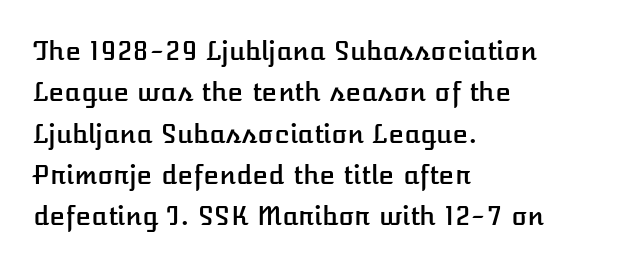
The image shows 26 px text type, upright; set left-aligned, normal line spacing (1.59x), normal letter spacing, not underlined.
